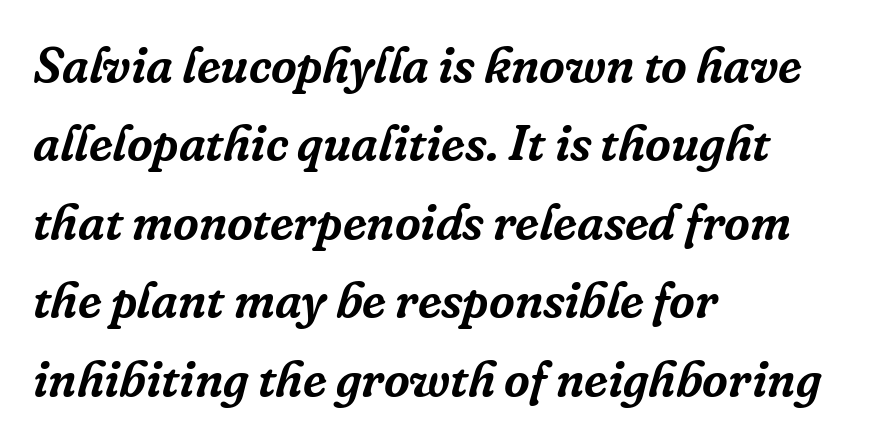
Q: Is the text italic (slanted)? A: Yes, it leans right by about 16 degrees.
Q: Is the typeface a serif or a sans-serif typeface? A: Serif.
Q: Is the text underlined? A: No.
Q: How is the paragraph aligned? A: Left-aligned.
Q: Is the spacing between letters normal or unusually wide? A: Normal.
Q: Is the spacing between lines tight, normal or loose? A: Normal.
Q: Width (condensed, normal, or wide)? A: Normal.
Q: Stroke contrast? A: Low.
Q: x-height? A: Medium.
Q: Monospaced? A: No.
